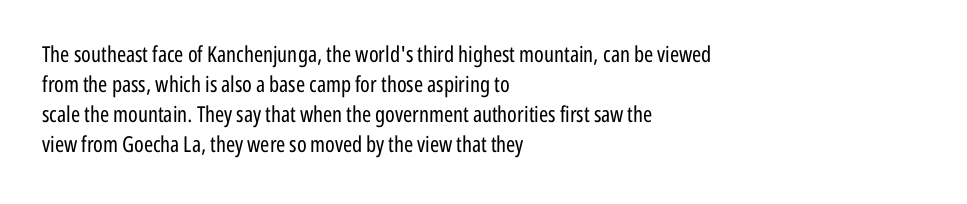
{"italic": "no", "bold": "no", "underline": "no", "align": "left", "line_spacing": "normal", "line_spacing_ratio": 1.37, "letter_spacing": "normal", "letter_spacing_em": 0.0, "glyph_px": 22}
